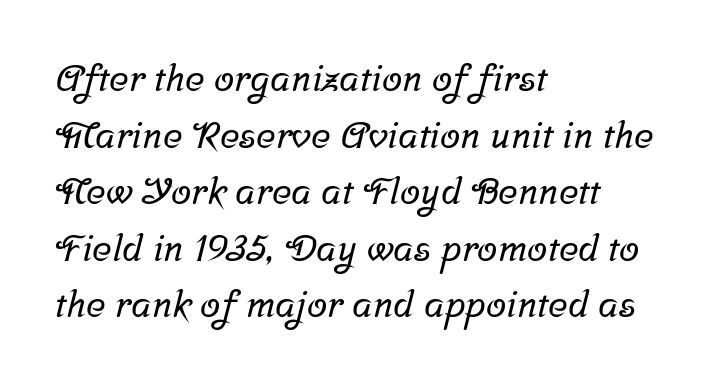
The image shows 37 px text type; set left-aligned, normal line spacing (1.53x), normal letter spacing, not underlined; low stroke contrast and a medium x-height.
